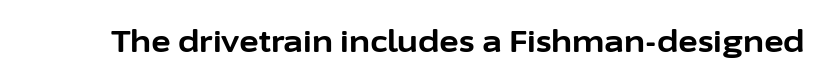
{"serif": "no", "italic": "no", "bold": "yes", "weight": "bold", "width": "normal", "stroke_contrast": "low", "x_height": "medium", "monospaced": "no", "underline": "no", "letter_spacing": "normal", "letter_spacing_em": 0.0, "glyph_px": 30}
